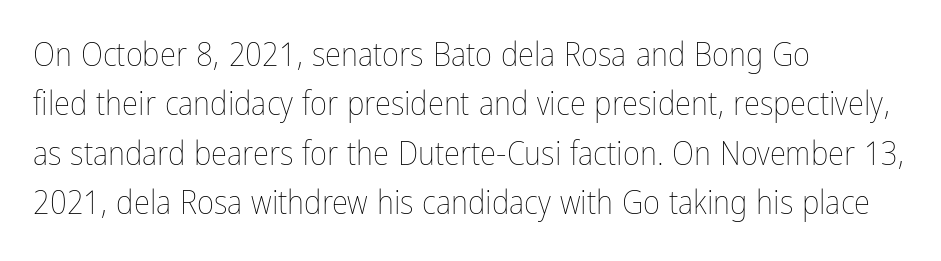
Looks like regular typesetting: each glyph gets only the width it needs. The line-height multiplier appears to be the usual default. A clean baseline with only descenders dipping below it. How are the letters spaced? Ordinarily, with no added tracking. These lines stack with their left ends in a neat column. Summary of weight: not heavy and not bold.
